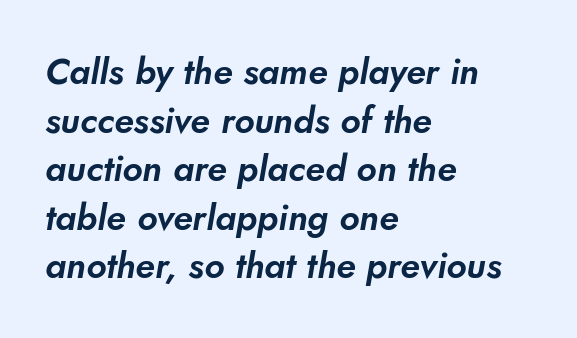
The image shows 36 px sans-serif type; set left-aligned, normal line spacing (1.35x), normal letter spacing, not underlined; low stroke contrast and a small x-height.
